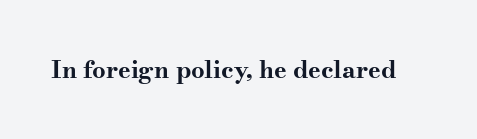
The image shows 24 px bold type, upright; set normal letter spacing, not underlined.
